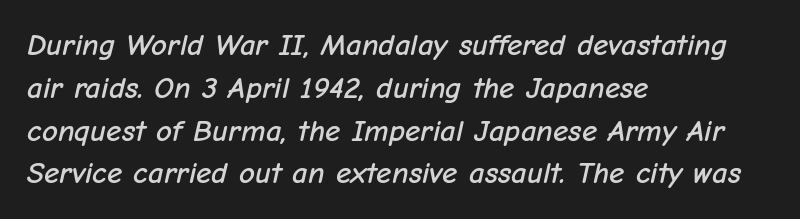
Q: Is the text italic (slanted)? A: Yes, it leans right by about 12 degrees.
Q: Is the text underlined? A: No.
Q: How is the paragraph aligned? A: Left-aligned.
Q: Is the spacing between letters normal or unusually wide? A: Normal.
Q: Is the spacing between lines tight, normal or loose? A: Normal.
Q: Width (condensed, normal, or wide)? A: Normal.
Q: Stroke contrast? A: Low.
Q: x-height? A: Medium.
Q: Monospaced? A: No.
